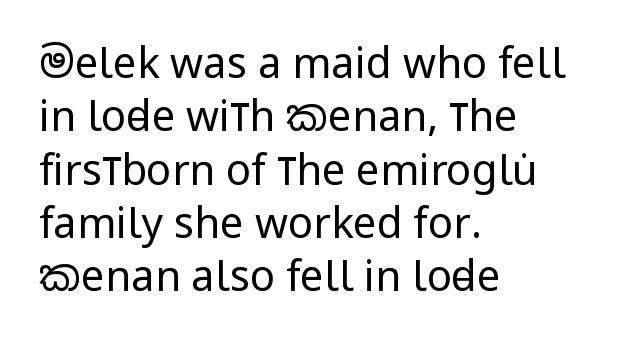
The image shows 42 px regular-weight, condensed sans-serif type, upright; set left-aligned, normal line spacing (1.27x), normal letter spacing, not underlined; low stroke contrast and a large x-height.
